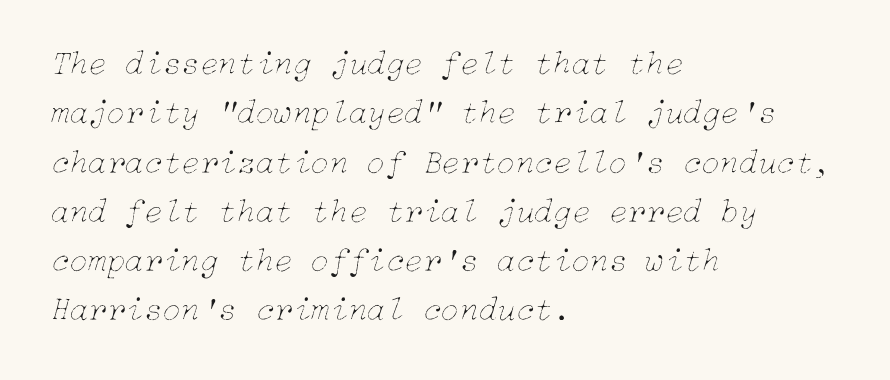
{"italic": "yes", "lean": "right", "slant_degrees": 15, "bold": "no", "weight": "thin", "width": "normal", "stroke_contrast": "low", "x_height": "medium", "underline": "no", "align": "left", "line_spacing": "normal", "line_spacing_ratio": 1.45, "letter_spacing": "normal", "letter_spacing_em": 0.0, "glyph_px": 34}
